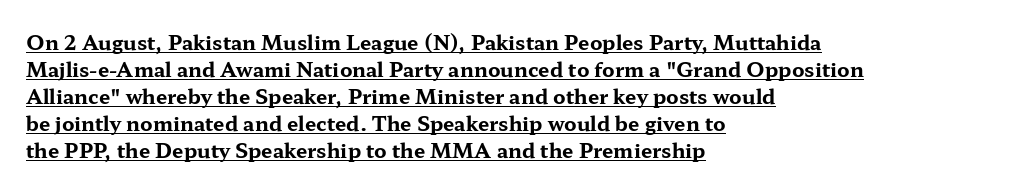
Q: Is the text bold? A: Yes.
Q: Is the text italic (slanted)? A: No, it is upright.
Q: Is the text underlined? A: Yes.
Q: How is the paragraph aligned? A: Left-aligned.
Q: Is the spacing between letters normal or unusually wide? A: Normal.
Q: Is the spacing between lines tight, normal or loose? A: Normal.
